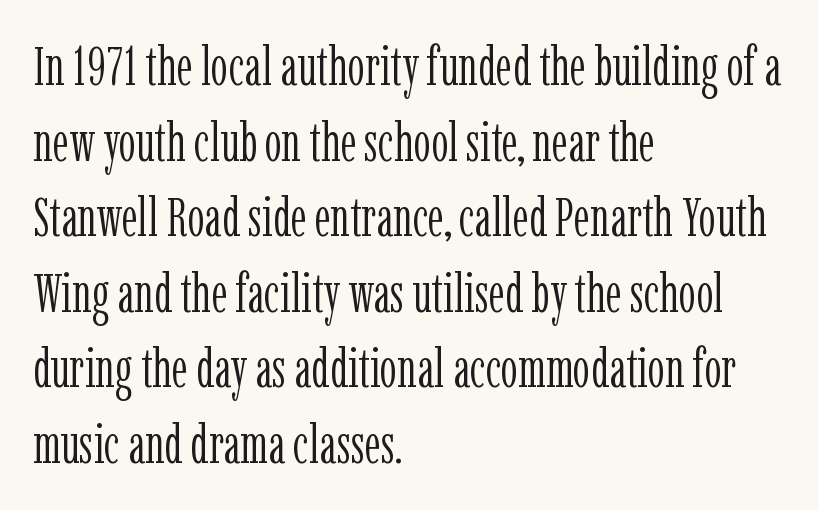
This is serif lettering, the kind often seen in printed books. Note the varied advance widths — an 'i' is clearly narrower than an 'm'. Is there any slant? The stems are plumb. Has an underline been added? It has not. The horizontal fit of the characters is conventional and even.
